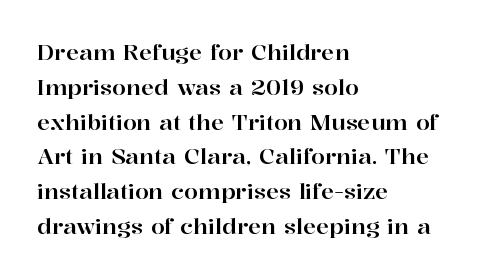
{"italic": "no", "underline": "no", "align": "left", "line_spacing": "normal", "line_spacing_ratio": 1.58, "letter_spacing": "normal", "letter_spacing_em": 0.0, "glyph_px": 22}
